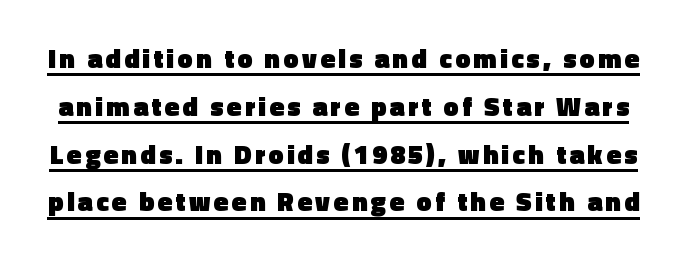
{"italic": "no", "bold": "yes", "underline": "yes", "line_spacing_ratio": 1.77, "glyph_px": 27}
